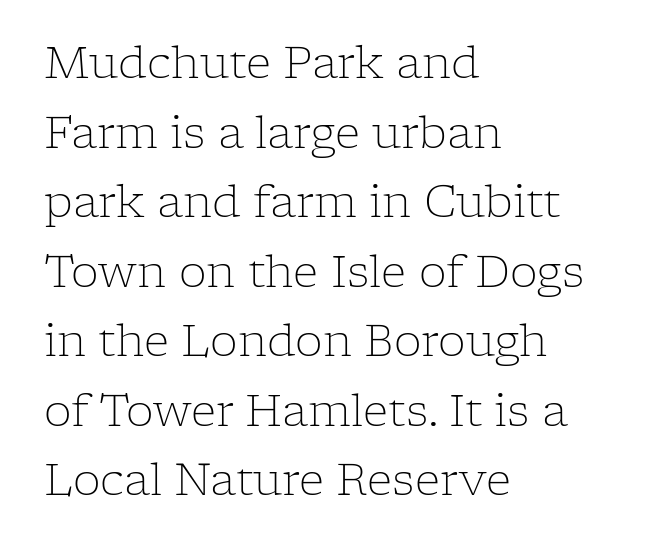
Is there any slant? The stems are plumb. Unbolded letterforms with no extra heft. In terms of leading, this rendering sits right in the middle. Character widths vary here, with narrow letters taking less room than wide ones.
